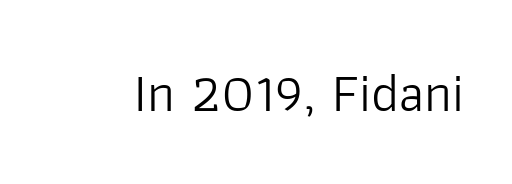
Q: Is the text bold? A: No.
Q: Is the text italic (slanted)? A: No, it is upright.
Q: Is the typeface a serif or a sans-serif typeface? A: Sans-serif.
Q: Is the text underlined? A: No.
Q: Is the spacing between letters normal or unusually wide? A: Normal.
Q: Width (condensed, normal, or wide)? A: Normal.
Q: Stroke contrast? A: Low.
Q: x-height? A: Medium.
Q: Monospaced? A: No.
